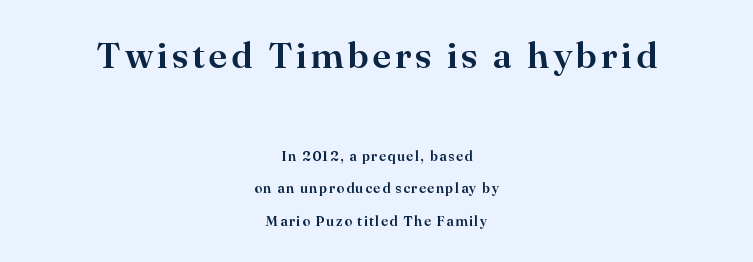
The image shows 37 px serif type, upright; set centered, loose line spacing (2.33x), not underlined; the first (top) block is 2.64x larger; high stroke contrast and a small x-height.
